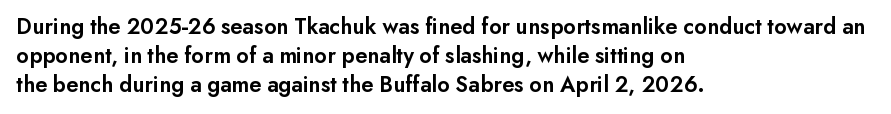
{"italic": "no", "bold": "semi", "underline": "no", "align": "left", "line_spacing": "normal", "line_spacing_ratio": 1.26, "letter_spacing": "normal", "letter_spacing_em": 0.0, "glyph_px": 23}
